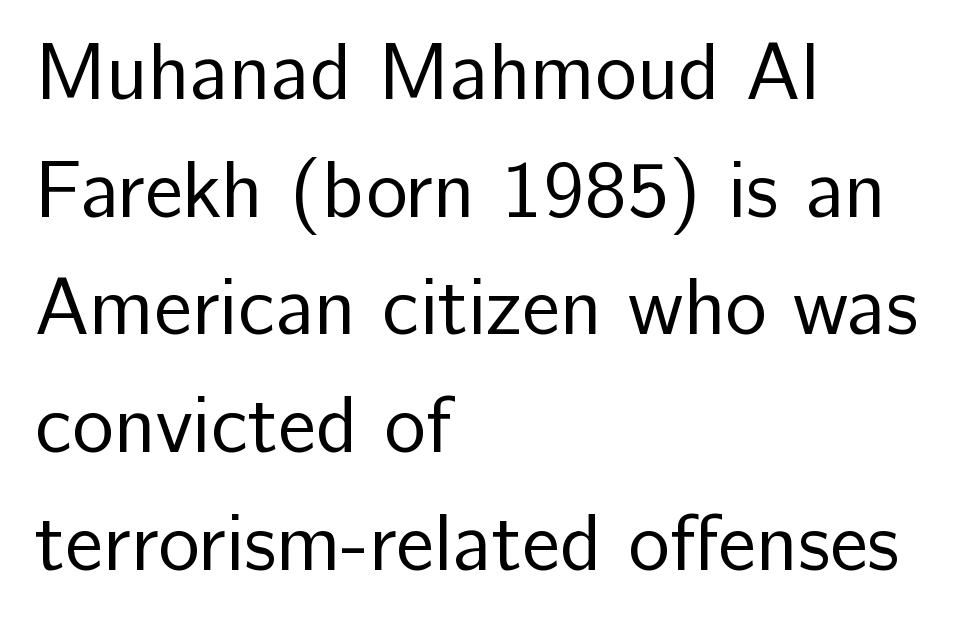
The image shows 79 px regular-weight sans-serif type, upright; set left-aligned, normal line spacing (1.49x), normal letter spacing, not underlined; low stroke contrast and a medium x-height.
